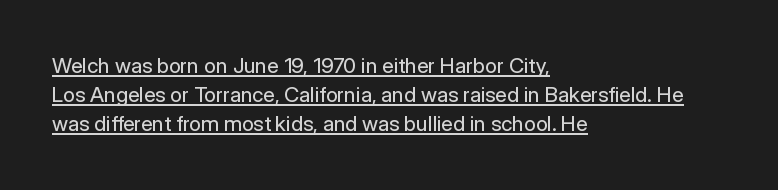
Style check: upright. If you drew a ruler down the left edge, every line would touch it. Each new line begins a customary step beneath the previous one. No chunkiness to these letters — they're not bold. The rendering keeps characters at their native spacing. The lettering is marked with a stroke running underneath it.
